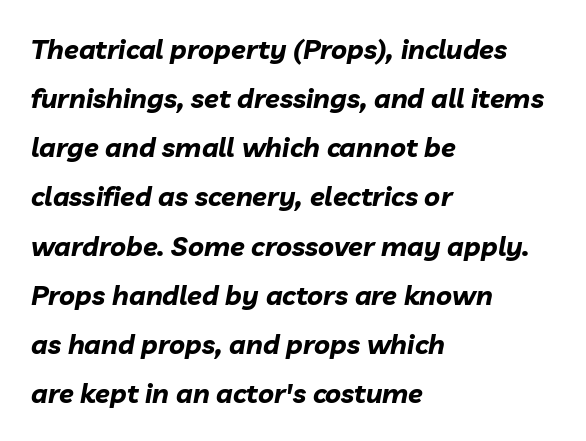
Q: Is the text bold? A: Yes.
Q: Is the text italic (slanted)? A: Yes, it leans right by about 10 degrees.
Q: Is the text underlined? A: No.
Q: How is the paragraph aligned? A: Left-aligned.
Q: Is the spacing between letters normal or unusually wide? A: Normal.
